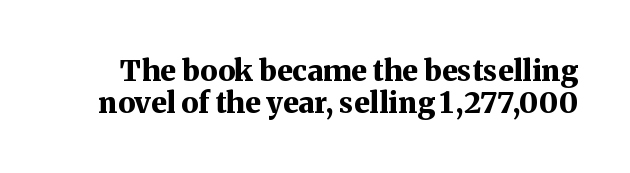
The rendering uses a small line-height, squeezing the rows. Do the characters align in a grid? No, the font is proportional. Is the type bold? Yes — the strokes are clearly thick and heavy. Do the letters lean? They stand straight.
